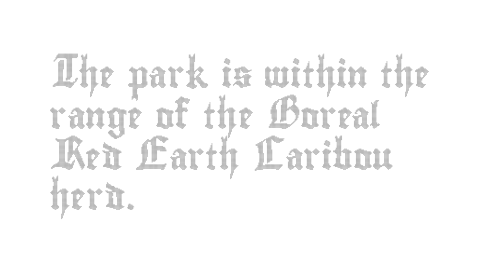
Q: Is the text italic (slanted)? A: No, it is upright.
Q: Is the text underlined? A: No.
Q: How is the paragraph aligned? A: Left-aligned.
Q: Is the spacing between letters normal or unusually wide? A: Normal.
Q: Is the spacing between lines tight, normal or loose? A: Normal.
